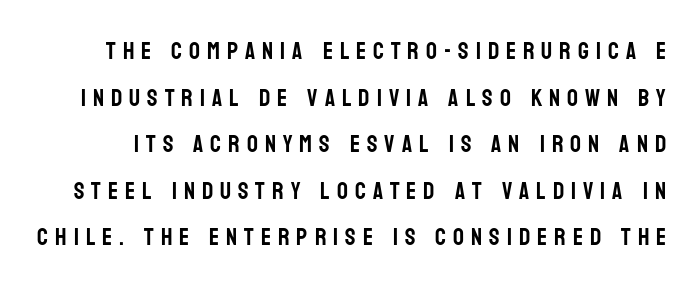
The area under the type is left untouched. Quick note: not italic, upright. Leading is clearly above the norm, producing a sparse column. How are the letters spaced? Widely, with obvious added tracking.
